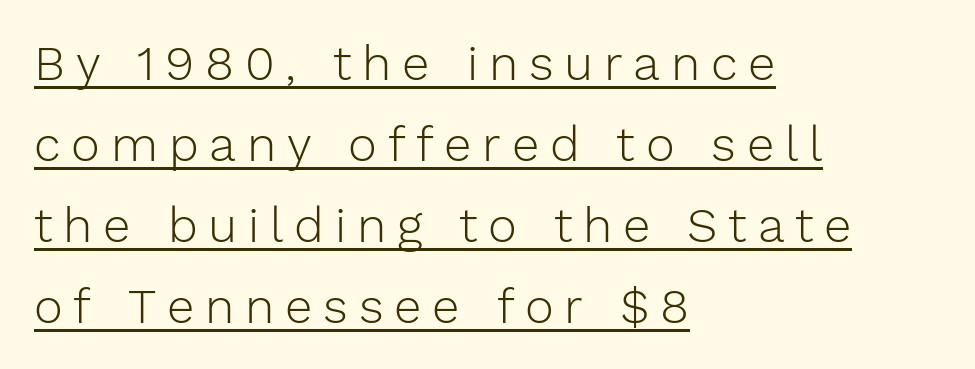
Q: Is the text bold? A: No.
Q: Is the text italic (slanted)? A: No, it is upright.
Q: Is the typeface a serif or a sans-serif typeface? A: Sans-serif.
Q: Is the text underlined? A: Yes.
Q: How is the paragraph aligned? A: Left-aligned.
Q: Is the spacing between letters normal or unusually wide? A: Unusually wide.
Q: Is the spacing between lines tight, normal or loose? A: Normal.
Q: Width (condensed, normal, or wide)? A: Normal.
Q: Stroke contrast? A: Low.
Q: x-height? A: Medium.
Q: Monospaced? A: No.
